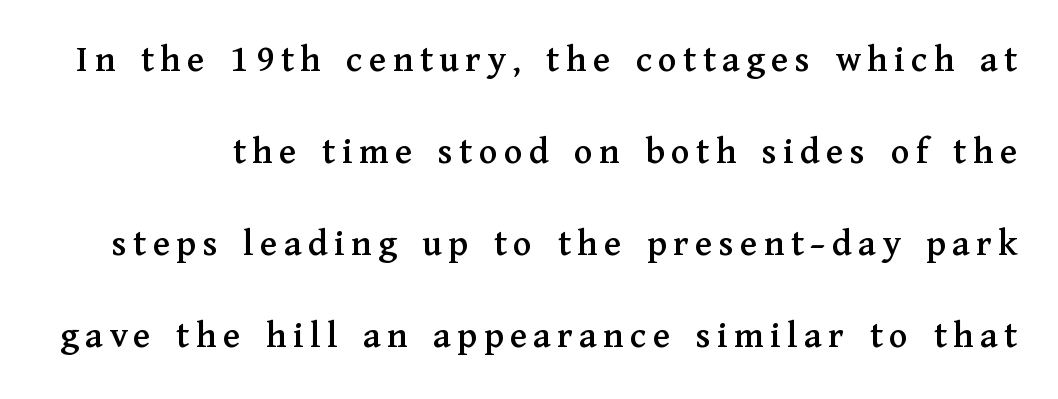
Italic? Not at all — the glyphs are vertical. Clear beneath every line of the passage. This sample uses a serif face. The face used here is proportionally spaced, like ordinary book or web type. A typesetter would call this leading open, well beyond the default.
